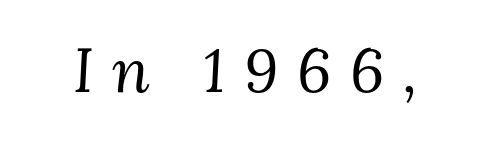
The image shows 62 px regular-weight serif type, italic (leaning right); set unusually wide letter spacing (+0.3 em), not underlined; medium stroke contrast and a medium x-height.
